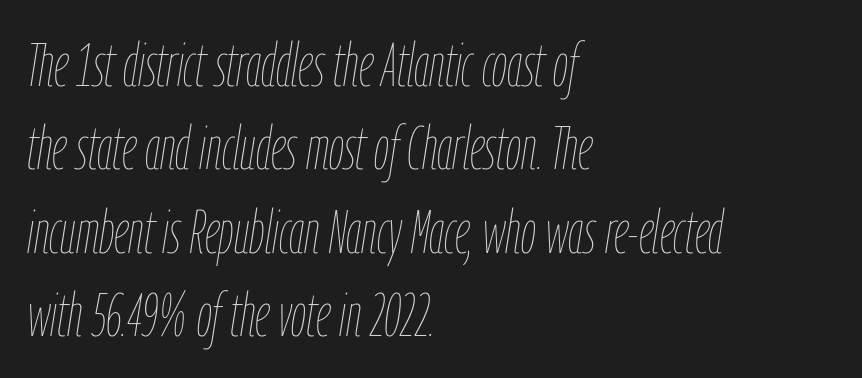
Q: Is the text bold? A: No.
Q: Is the text italic (slanted)? A: Yes, it leans right by about 9 degrees.
Q: Is the text underlined? A: No.
Q: How is the paragraph aligned? A: Left-aligned.
Q: Is the spacing between letters normal or unusually wide? A: Normal.
Q: Is the spacing between lines tight, normal or loose? A: Normal.
Q: Width (condensed, normal, or wide)? A: Condensed.
Q: Stroke contrast? A: Low.
Q: x-height? A: Medium.
Q: Monospaced? A: No.
